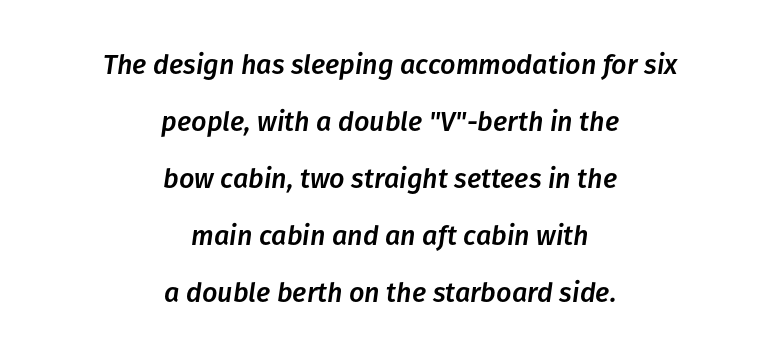
Q: Is the text italic (slanted)? A: Yes, it leans right by about 8 degrees.
Q: Is the text underlined? A: No.
Q: How is the paragraph aligned? A: Centered.
Q: Is the spacing between letters normal or unusually wide? A: Normal.
Q: Is the spacing between lines tight, normal or loose? A: Loose.
